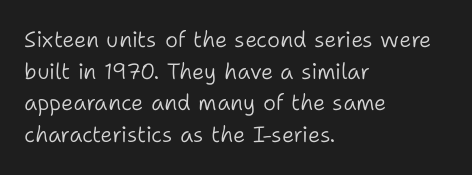
Q: Is the text bold? A: No.
Q: Is the text italic (slanted)? A: No, it is upright.
Q: Is the text underlined? A: No.
Q: How is the paragraph aligned? A: Left-aligned.
Q: Is the spacing between letters normal or unusually wide? A: Normal.
Q: Is the spacing between lines tight, normal or loose? A: Normal.
